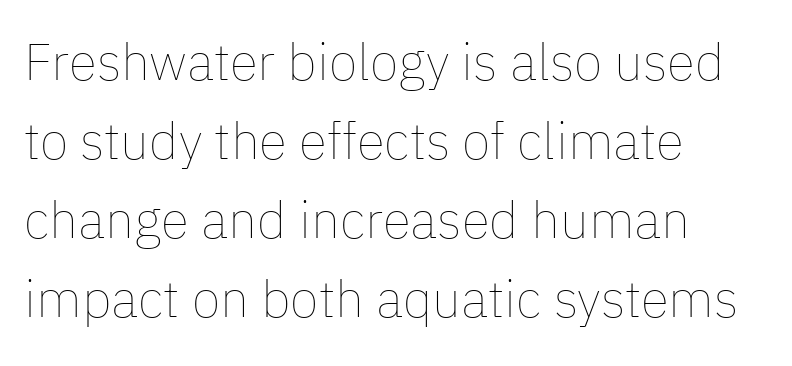
{"italic": "no", "bold": "no", "weight": "thin", "width": "normal", "stroke_contrast": "low", "x_height": "medium", "monospaced": "no", "underline": "no", "align": "left", "line_spacing": "normal", "line_spacing_ratio": 1.52, "letter_spacing": "normal", "letter_spacing_em": 0.0, "glyph_px": 52}
